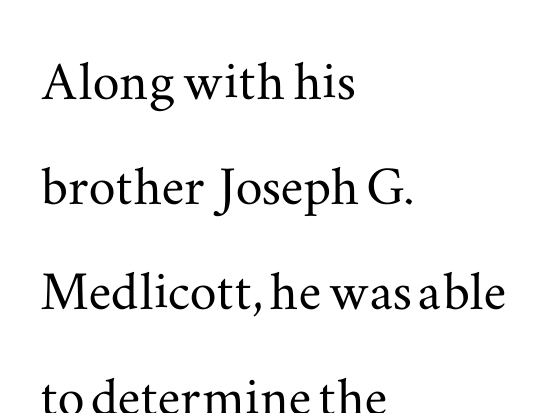
{"serif": "yes", "italic": "no", "width": "wide", "stroke_contrast": "medium", "x_height": "small", "monospaced": "no", "underline": "no", "align": "left", "line_spacing": "normal", "line_spacing_ratio": 1.57, "letter_spacing": "normal", "letter_spacing_em": 0.0, "glyph_px": 67}
